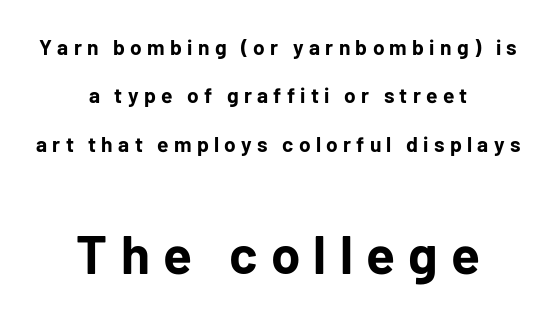
The image shows 53 px bold sans-serif type, upright; set centered, loose line spacing (2.3x), unusually wide letter spacing (+0.25 em), not underlined; the second (bottom) block is 2.52x larger; low stroke contrast and a medium x-height.
